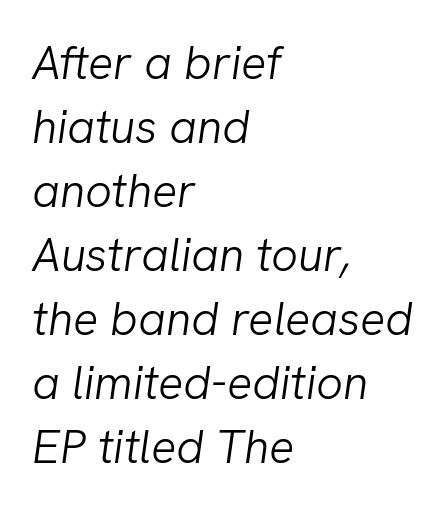
Q: Is the text bold? A: No.
Q: Is the text italic (slanted)? A: Yes, it leans right by about 8 degrees.
Q: Is the text underlined? A: No.
Q: How is the paragraph aligned? A: Left-aligned.
Q: Is the spacing between letters normal or unusually wide? A: Normal.
Q: Is the spacing between lines tight, normal or loose? A: Normal.
Q: Width (condensed, normal, or wide)? A: Normal.
Q: Stroke contrast? A: Low.
Q: x-height? A: Medium.
Q: Monospaced? A: No.
